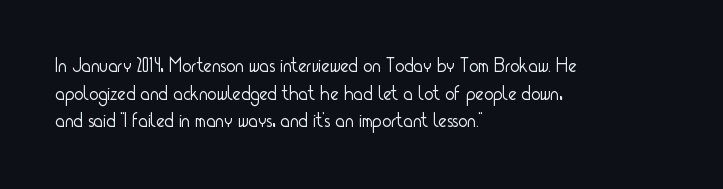
The image shows 20 px text type, upright; set left-aligned, normal line spacing (1.38x), normal letter spacing, not underlined.
